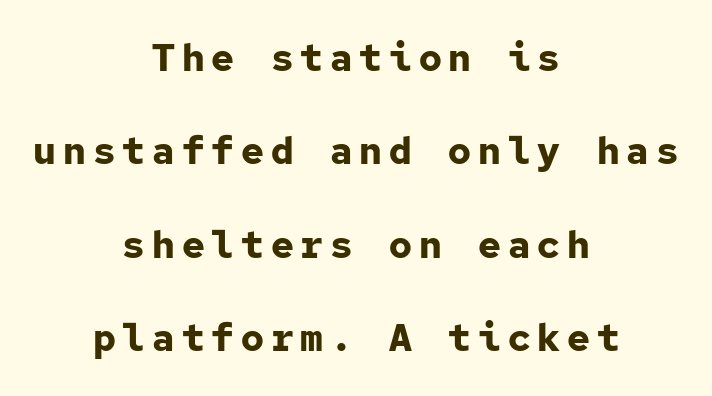
{"serif": "no", "italic": "no", "bold": "yes", "weight": "bold", "width": "normal", "stroke_contrast": "low", "x_height": "medium", "monospaced": "yes", "underline": "no", "align": "center", "line_spacing": "loose", "line_spacing_ratio": 2.46, "glyph_px": 38}
